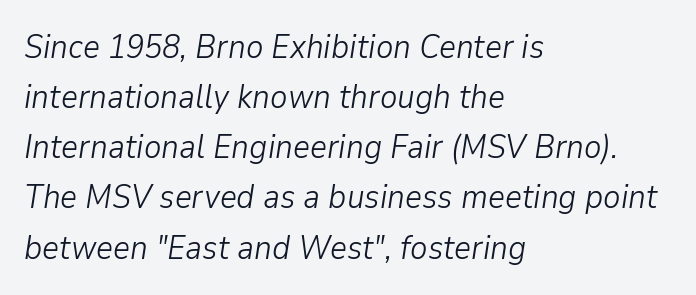
The image shows 33 px light type, italic (leaning right); set left-aligned, normal line spacing (1.52x), normal letter spacing, not underlined; low stroke contrast and a medium x-height.
